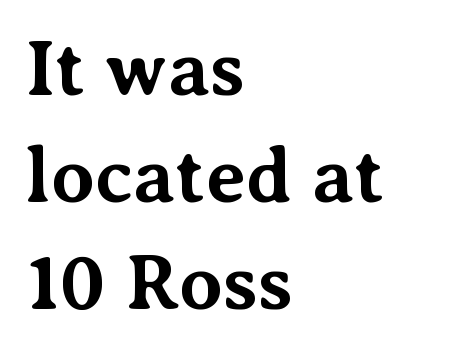
Q: Is the text bold? A: Yes.
Q: Is the text italic (slanted)? A: No, it is upright.
Q: Is the typeface a serif or a sans-serif typeface? A: Serif.
Q: Is the text underlined? A: No.
Q: How is the paragraph aligned? A: Left-aligned.
Q: Is the spacing between letters normal or unusually wide? A: Normal.
Q: Is the spacing between lines tight, normal or loose? A: Normal.
Q: Width (condensed, normal, or wide)? A: Normal.
Q: Stroke contrast? A: Medium.
Q: x-height? A: Medium.
Q: Monospaced? A: No.
